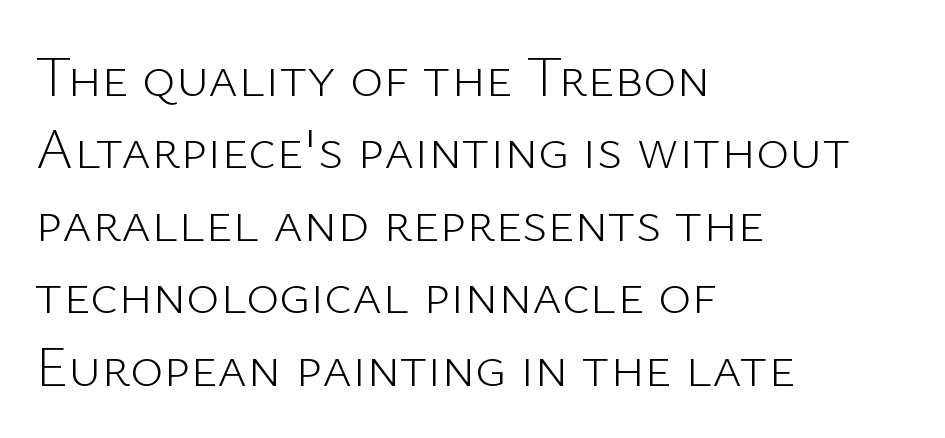
{"serif": "no", "italic": "no", "bold": "no", "weight": "light", "width": "normal", "stroke_contrast": "low", "x_height": "medium", "monospaced": "no", "underline": "no", "align": "left", "line_spacing": "normal", "line_spacing_ratio": 1.27, "letter_spacing": "normal", "letter_spacing_em": 0.0, "glyph_px": 57}
